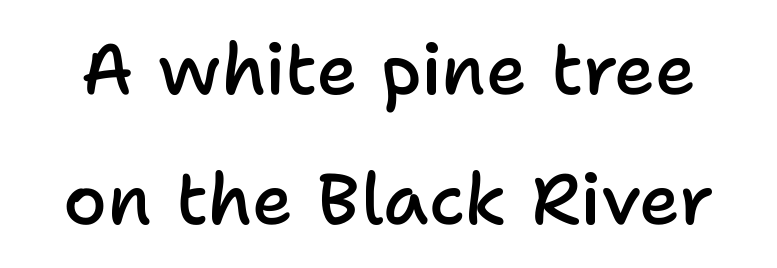
{"serif": "no", "italic": "no", "bold": "semi", "weight": "semibold", "width": "normal", "stroke_contrast": "low", "x_height": "medium", "monospaced": "no", "underline": "no", "line_spacing_ratio": 1.83, "letter_spacing": "normal", "letter_spacing_em": 0.0, "glyph_px": 71}
